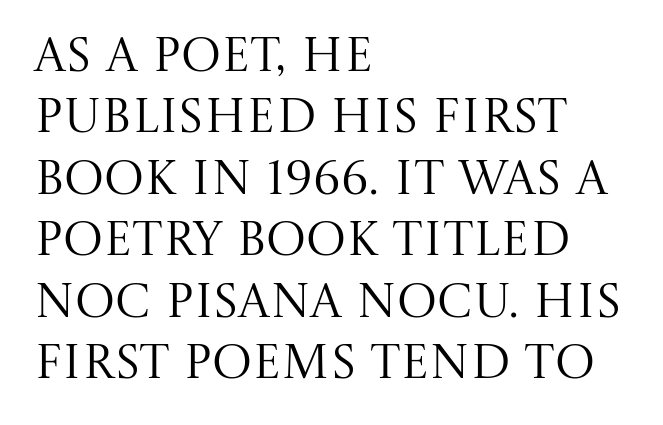
The characters display serif detailing at their extremities. Alignment: flush left. How would I describe the line gaps? Plain and ordinary. The area under the type is left untouched. Here the glyphs are tracked normally, forming tight word shapes. Summary of weight: not heavy and not bold.
